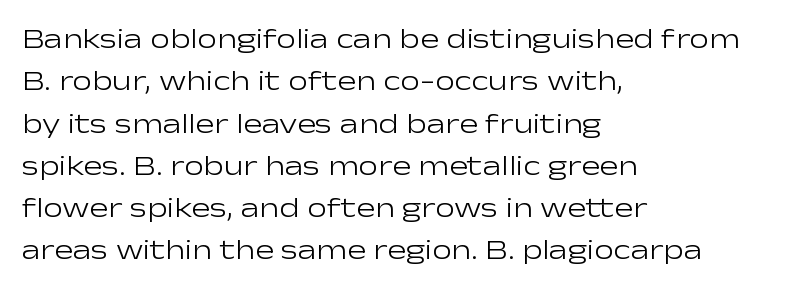
Does the leading feel generous? No, just average. These lines are rendered in a variable-pitch font. Default kerning and tracking; the words read as compact shapes. Has an underline been added? It has not. Stem width sits at or under what a default text font uses.
